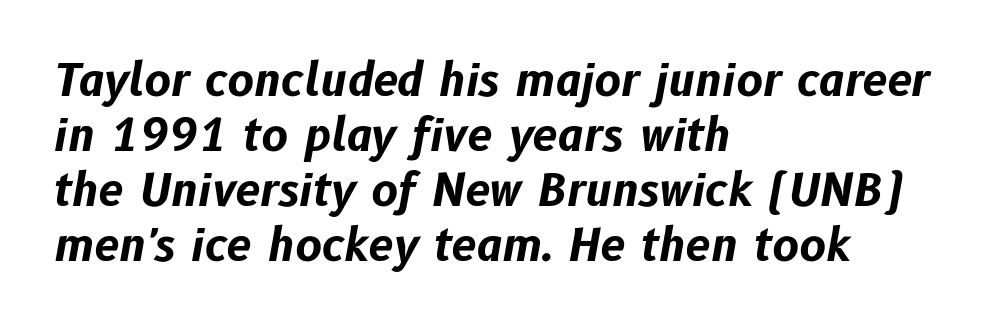
The image shows 45 px bold type, italic (leaning right); set left-aligned, line spacing 1.22x, normal letter spacing, not underlined; low stroke contrast and a medium x-height.
